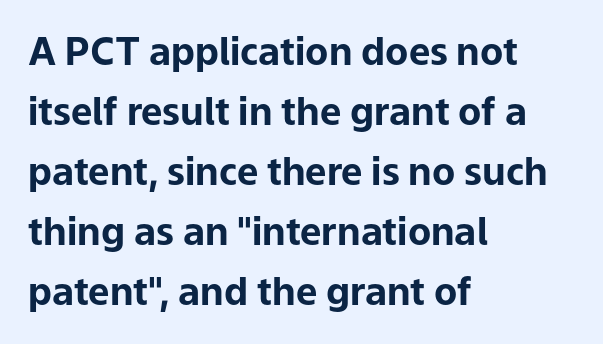
{"serif": "no", "italic": "no", "bold": "yes", "weight": "bold", "width": "normal", "stroke_contrast": "low", "x_height": "medium", "monospaced": "no", "underline": "no", "align": "left", "line_spacing": "normal", "line_spacing_ratio": 1.58, "letter_spacing": "normal", "letter_spacing_em": 0.0, "glyph_px": 38}
